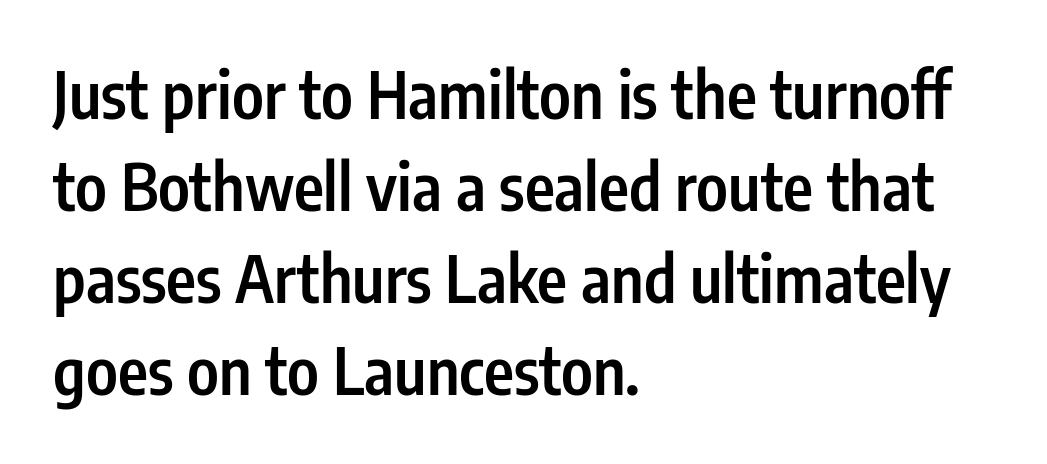
The image shows 64 px semibold, condensed sans-serif type, upright; set left-aligned, normal line spacing (1.44x), normal letter spacing, not underlined; low stroke contrast and a medium x-height.
